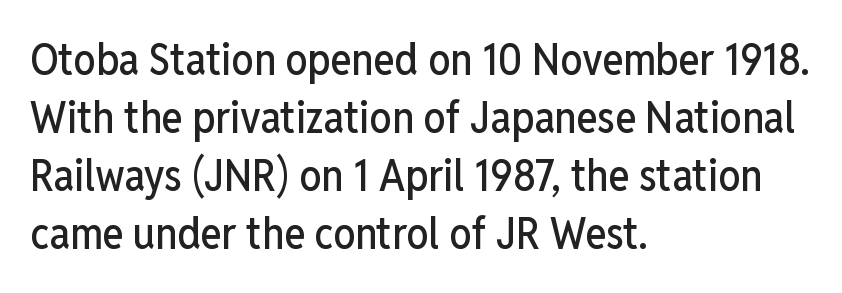
Q: Is the text italic (slanted)? A: No, it is upright.
Q: Is the typeface a serif or a sans-serif typeface? A: Sans-serif.
Q: Is the text underlined? A: No.
Q: How is the paragraph aligned? A: Left-aligned.
Q: Is the spacing between letters normal or unusually wide? A: Normal.
Q: Is the spacing between lines tight, normal or loose? A: Normal.
Q: Width (condensed, normal, or wide)? A: Condensed.
Q: Stroke contrast? A: Low.
Q: x-height? A: Medium.
Q: Monospaced? A: No.
